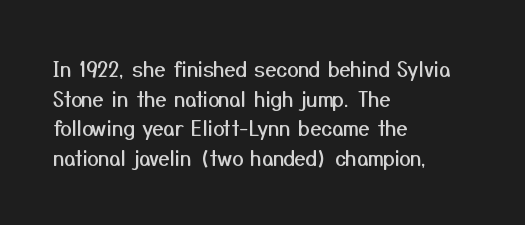
The image shows 20 px text type, upright; set left-aligned, normal line spacing (1.48x), normal letter spacing, not underlined.
